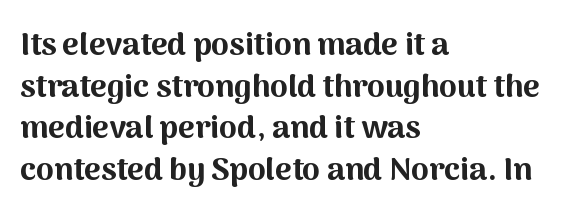
The image shows 32 px bold sans-serif type, upright; set left-aligned, normal line spacing (1.3x), normal letter spacing, not underlined; medium stroke contrast and a medium x-height.
